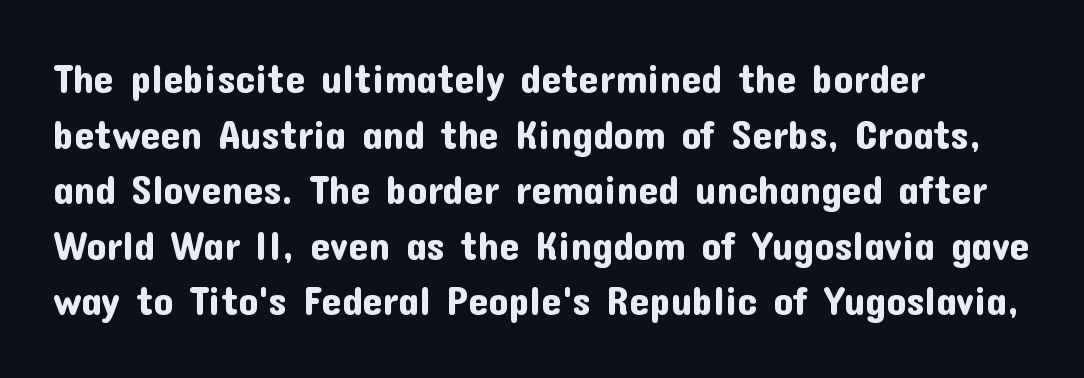
{"serif": "no", "italic": "no", "width": "normal", "stroke_contrast": "low", "x_height": "medium", "monospaced": "no", "underline": "no", "align": "left", "line_spacing": "normal", "line_spacing_ratio": 1.39, "letter_spacing": "normal", "letter_spacing_em": 0.0, "glyph_px": 40}
